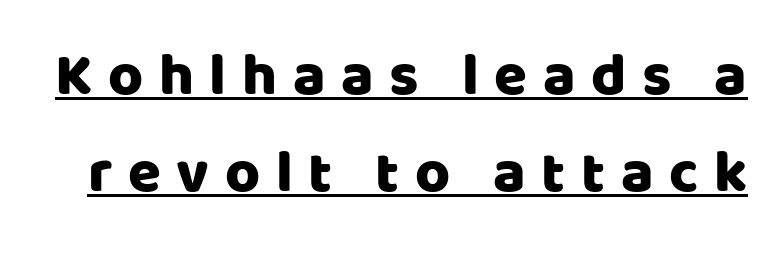
The image shows 60 px sans-serif type, upright; set normal line spacing (1.62x), unusually wide letter spacing (+0.26 em), underlined; low stroke contrast and a large x-height.
